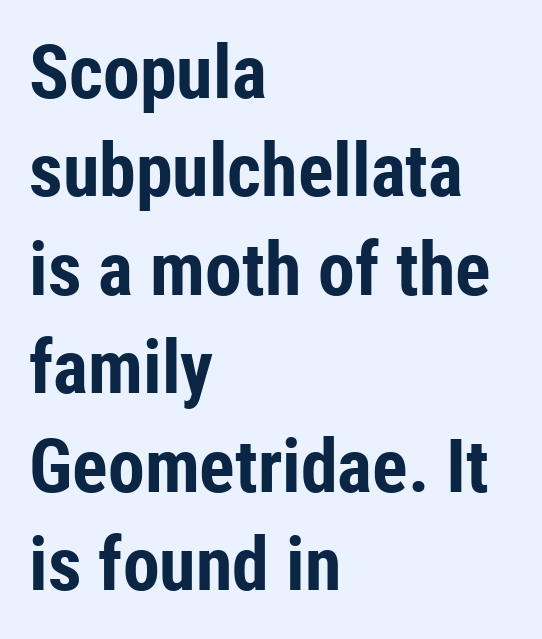
The image shows 74 px bold, condensed sans-serif type, upright; set left-aligned, normal line spacing (1.33x), normal letter spacing, not underlined; low stroke contrast and a medium x-height.
